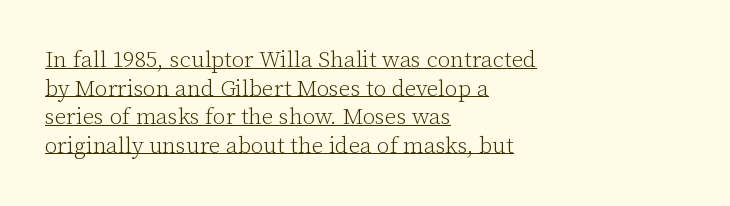
The image shows 23 px text type, upright; set left-aligned, line spacing 1.24x, normal letter spacing, underlined.
